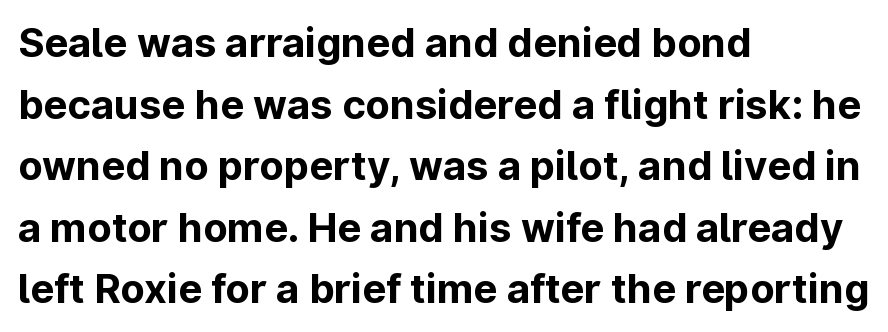
The image shows 40 px bold sans-serif type, upright; set left-aligned, normal line spacing (1.54x), normal letter spacing, not underlined; low stroke contrast and a medium x-height.
